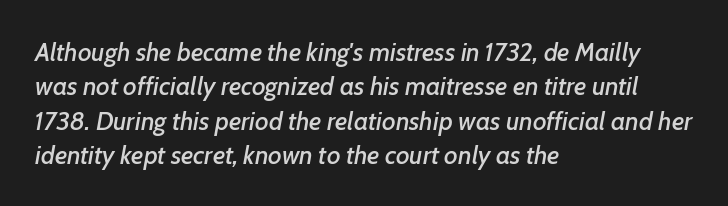
{"italic": "yes", "lean": "right", "slant_degrees": 7, "underline": "no", "align": "left", "line_spacing": "normal", "line_spacing_ratio": 1.32, "letter_spacing": "normal", "letter_spacing_em": 0.0, "glyph_px": 26}
